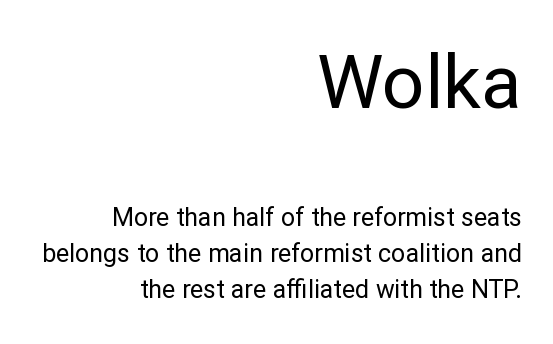
The image shows 75 px regular-weight sans-serif type, upright; set right-aligned, normal line spacing (1.45x), normal letter spacing, not underlined; the first (top) block is 3.0x larger; low stroke contrast and a medium x-height.
